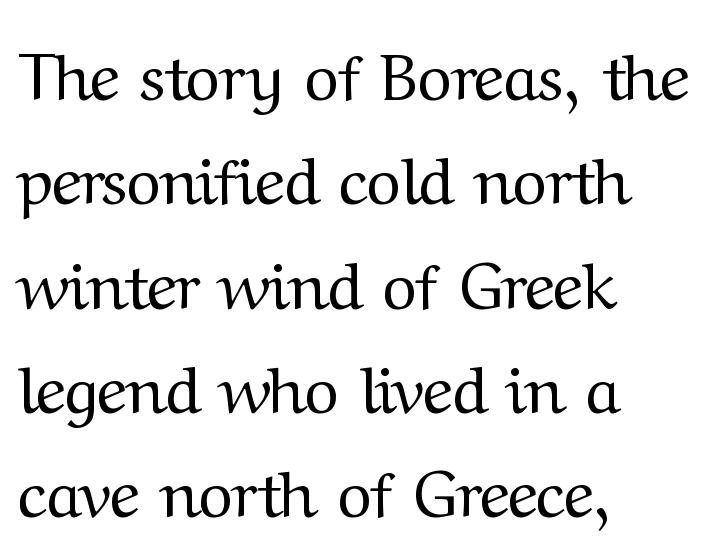
{"serif": "yes", "italic": "no", "bold": "no", "weight": "regular", "width": "normal", "stroke_contrast": "medium", "x_height": "medium", "monospaced": "no", "underline": "no", "align": "left", "line_spacing": "normal", "line_spacing_ratio": 1.58, "letter_spacing": "normal", "letter_spacing_em": 0.0, "glyph_px": 66}
